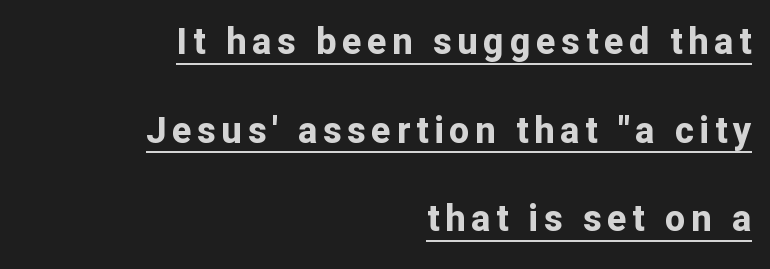
Q: Is the text bold? A: Yes.
Q: Is the text italic (slanted)? A: No, it is upright.
Q: Is the typeface a serif or a sans-serif typeface? A: Sans-serif.
Q: Is the text underlined? A: Yes.
Q: How is the paragraph aligned? A: Right-aligned.
Q: Is the spacing between lines tight, normal or loose? A: Loose.
Q: Width (condensed, normal, or wide)? A: Normal.
Q: Stroke contrast? A: Low.
Q: x-height? A: Medium.
Q: Monospaced? A: No.
